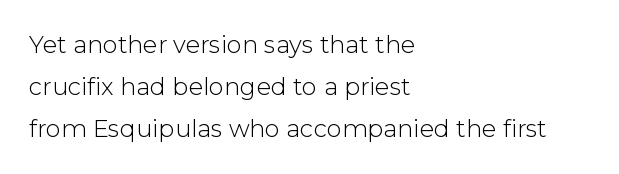
The rendering anchors every line to the left-hand side. Students, note that the glyphs here touch the page at normal intervals. Stroke thickness stays within the range of a standard reading face or lighter. Do the letters lean? They stand straight. Bare-footed words on every line.
